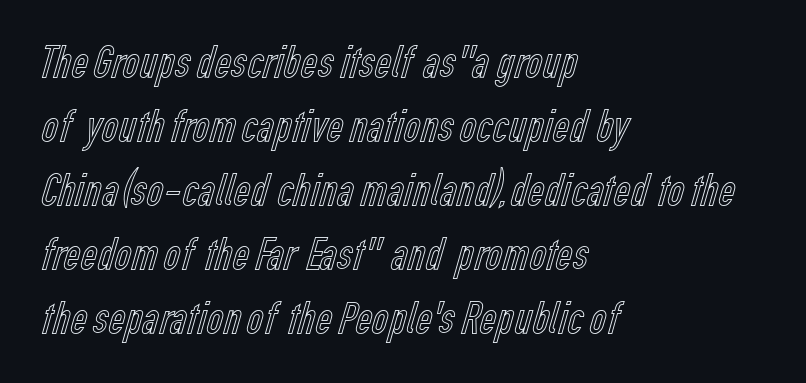
Q: Is the text italic (slanted)? A: Yes.
Q: Is the text underlined? A: No.
Q: How is the paragraph aligned? A: Left-aligned.
Q: Is the spacing between letters normal or unusually wide? A: Normal.
Q: Is the spacing between lines tight, normal or loose? A: Normal.
Q: Width (condensed, normal, or wide)? A: Condensed.
Q: x-height? A: Medium.
Q: Monospaced? A: No.
